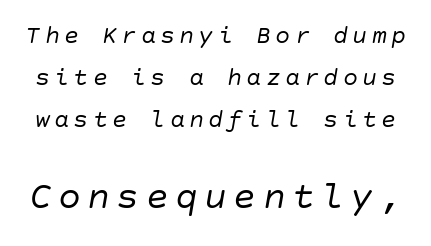
The image shows 38 px regular-weight type, italic (leaning right); set normal line spacing (1.68x), not underlined; the second (bottom) block is 1.52x larger; low stroke contrast and a large x-height.
